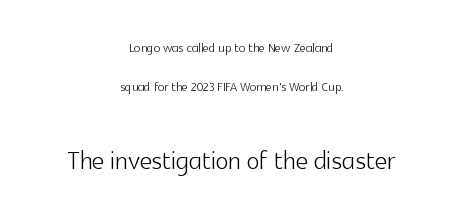
{"serif": "no", "italic": "no", "bold": "no", "weight": "light", "width": "normal", "x_height": "medium", "monospaced": "no", "underline": "no", "align": "center", "line_spacing": "loose", "line_spacing_ratio": 2.3, "letter_spacing": "normal", "letter_spacing_em": 0.0, "larger_block": "second", "size_ratio": 2.0, "glyph_px": 34}
